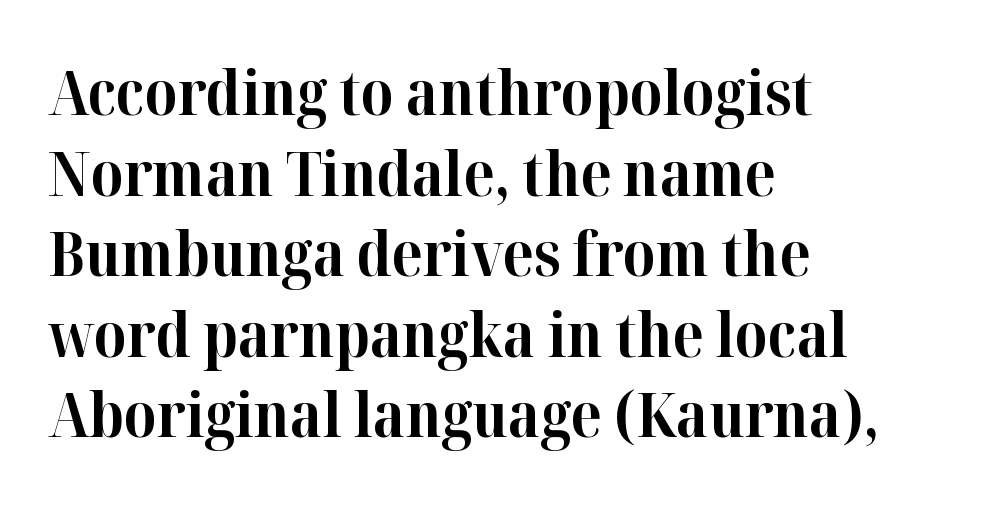
Q: Is the text bold? A: Yes.
Q: Is the text italic (slanted)? A: No, it is upright.
Q: Is the typeface a serif or a sans-serif typeface? A: Serif.
Q: Is the text underlined? A: No.
Q: How is the paragraph aligned? A: Left-aligned.
Q: Is the spacing between letters normal or unusually wide? A: Normal.
Q: Is the spacing between lines tight, normal or loose? A: Normal.
Q: Width (condensed, normal, or wide)? A: Normal.
Q: Stroke contrast? A: High.
Q: x-height? A: Medium.
Q: Monospaced? A: No.
